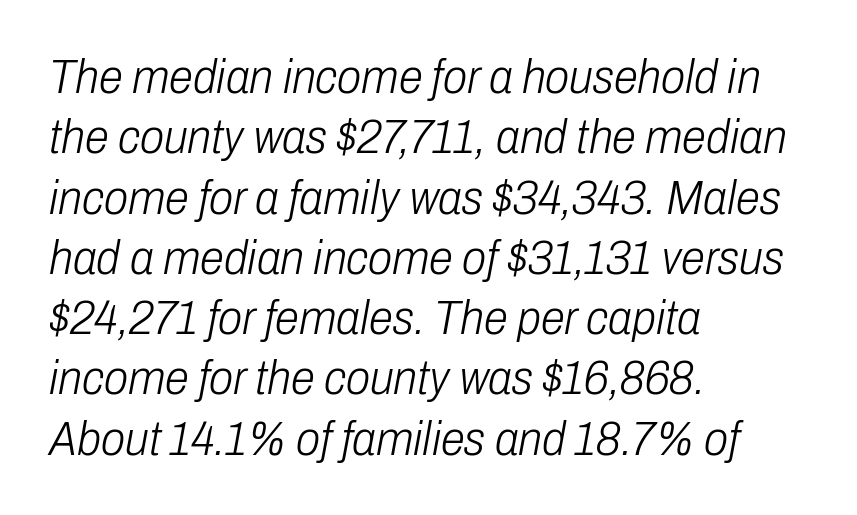
Q: Is the text bold? A: No.
Q: Is the text italic (slanted)? A: Yes, it leans right by about 10 degrees.
Q: Is the text underlined? A: No.
Q: How is the paragraph aligned? A: Left-aligned.
Q: Is the spacing between letters normal or unusually wide? A: Normal.
Q: Width (condensed, normal, or wide)? A: Condensed.
Q: Stroke contrast? A: Low.
Q: x-height? A: Medium.
Q: Monospaced? A: No.
